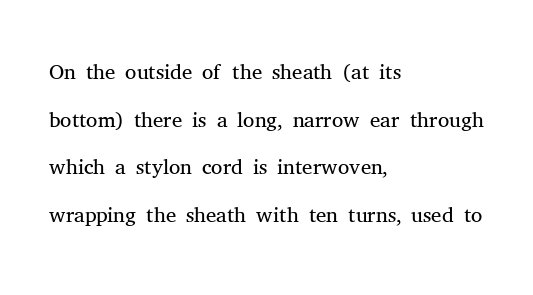
The image shows 32 px light serif type, upright; set left-aligned, normal line spacing (1.49x), normal letter spacing, not underlined; medium stroke contrast and a medium x-height.
